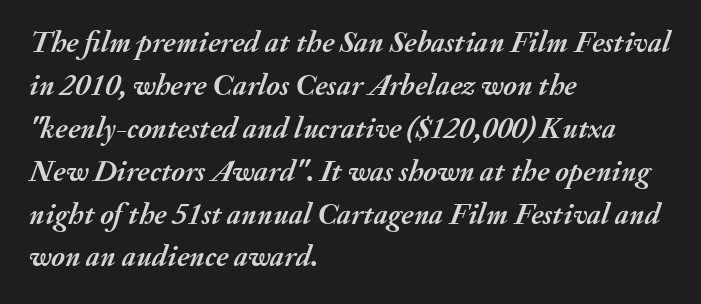
{"italic": "yes", "lean": "right", "slant_degrees": 20, "bold": "yes", "weight": "semibold", "width": "normal", "stroke_contrast": "medium", "x_height": "small", "monospaced": "no", "underline": "no", "align": "left", "line_spacing": "normal", "line_spacing_ratio": 1.43, "letter_spacing": "normal", "letter_spacing_em": 0.0, "glyph_px": 30}
